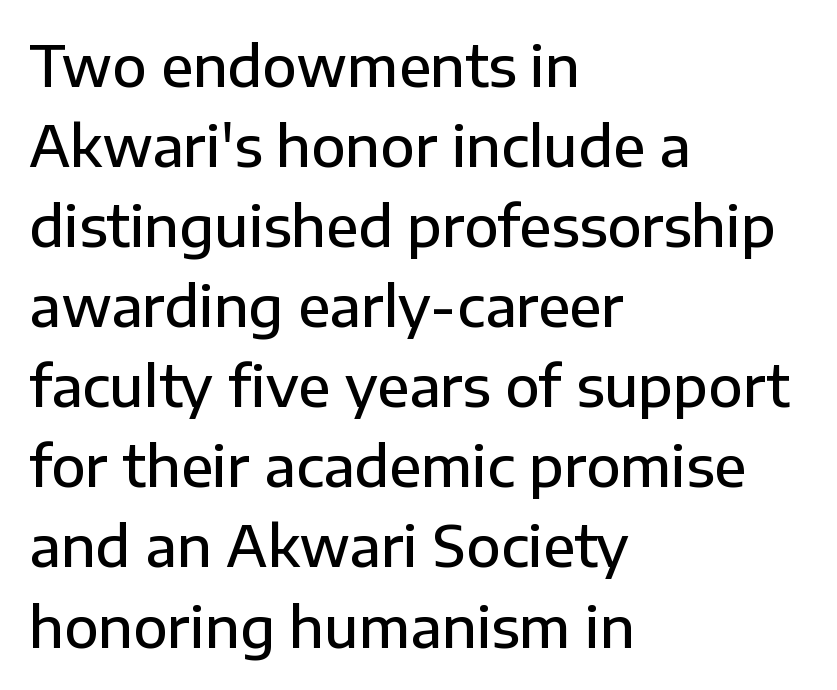
Q: Is the text bold? A: Semi-bold.
Q: Is the text italic (slanted)? A: No, it is upright.
Q: Is the typeface a serif or a sans-serif typeface? A: Sans-serif.
Q: Is the text underlined? A: No.
Q: How is the paragraph aligned? A: Left-aligned.
Q: Is the spacing between letters normal or unusually wide? A: Normal.
Q: Is the spacing between lines tight, normal or loose? A: Normal.
Q: Width (condensed, normal, or wide)? A: Normal.
Q: Stroke contrast? A: Low.
Q: x-height? A: Medium.
Q: Monospaced? A: No.
